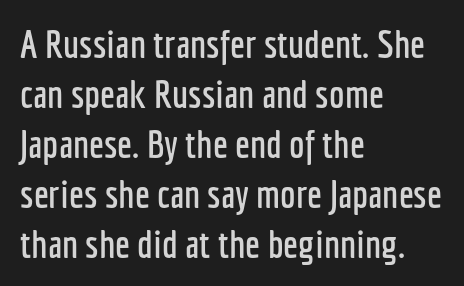
Is there much room between lines? A standard amount, neither cramped nor airy. Is this a fixed-width face? No — the glyphs have proportional, varying widths. Typeset ragged right — the left edge is the straight one. The line texture is even and compact thanks to regular tracking. A typesetter would mark this as roman, not italic. Type without underlining.
